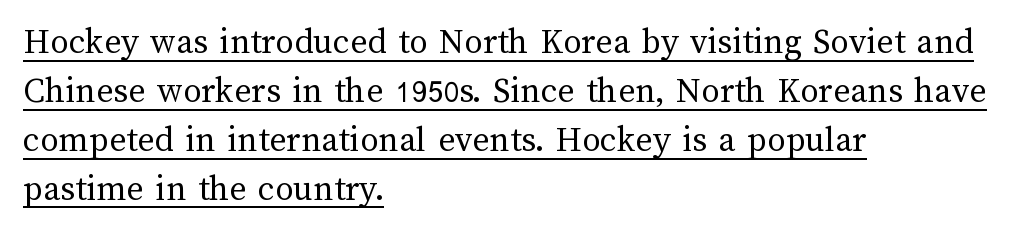
These characters rest on top of a visible drawn line. The rows are spaced the way most documents space them. The passage shown is typed in a proportional face where columns would drift. The horizontal fit of the characters is conventional and even. Stem width sits at or under what a default text font uses.
